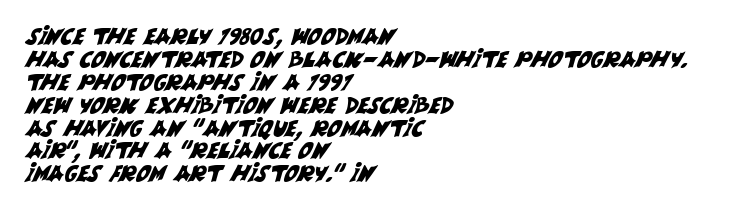
{"underline": "no", "align": "left", "line_spacing": "tight", "line_spacing_ratio": 1.04, "letter_spacing": "normal", "letter_spacing_em": 0.0, "glyph_px": 22}
